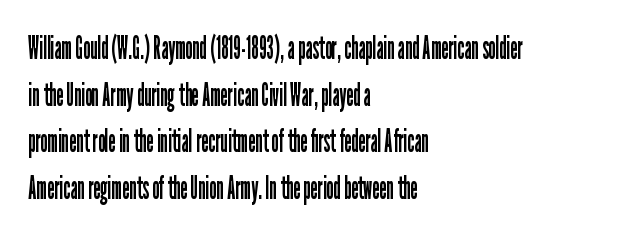
{"serif": "no", "italic": "no", "bold": "no", "weight": "regular", "width": "condensed", "stroke_contrast": "low", "x_height": "medium", "monospaced": "no", "underline": "no", "align": "left", "line_spacing": "normal", "line_spacing_ratio": 1.46, "letter_spacing": "normal", "letter_spacing_em": 0.0, "glyph_px": 32}
